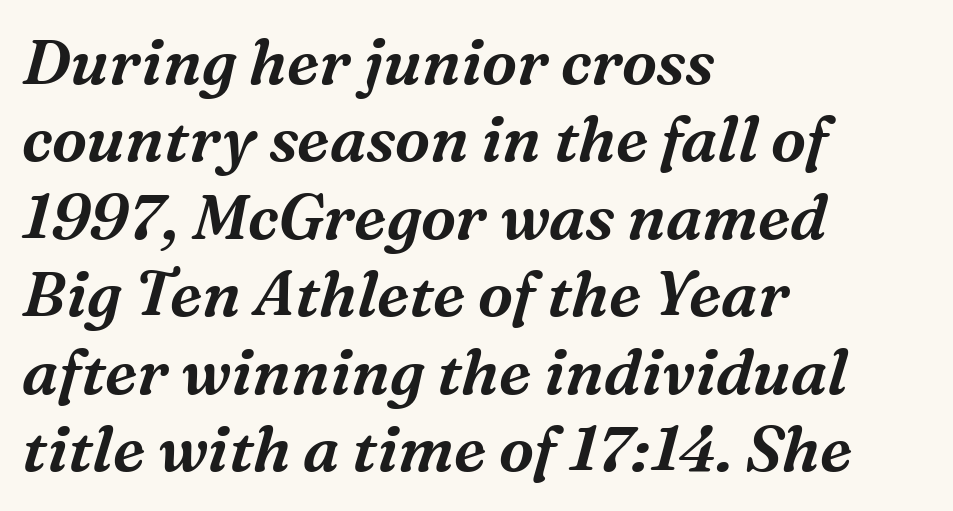
{"serif": "yes", "italic": "yes", "lean": "right", "slant_degrees": 16, "width": "normal", "stroke_contrast": "medium", "x_height": "medium", "monospaced": "no", "underline": "no", "align": "left", "line_spacing_ratio": 1.23, "letter_spacing": "normal", "letter_spacing_em": 0.0, "glyph_px": 63}
